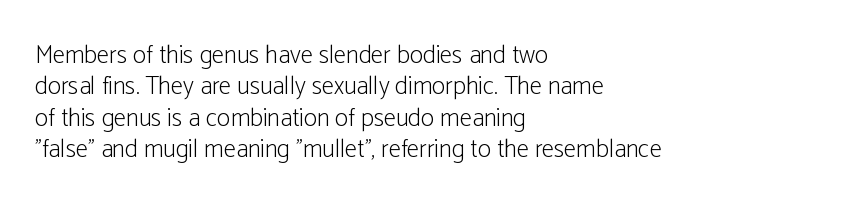
Q: Is the text bold? A: No.
Q: Is the text italic (slanted)? A: No, it is upright.
Q: Is the text underlined? A: No.
Q: How is the paragraph aligned? A: Left-aligned.
Q: Is the spacing between letters normal or unusually wide? A: Normal.
Q: Is the spacing between lines tight, normal or loose? A: Normal.
